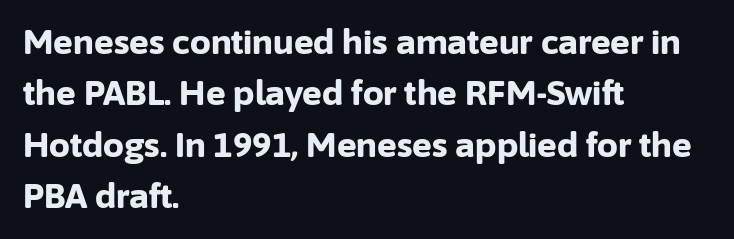
The image shows 33 px bold sans-serif type, upright; set left-aligned, normal line spacing (1.56x), normal letter spacing, not underlined; low stroke contrast and a medium x-height.
